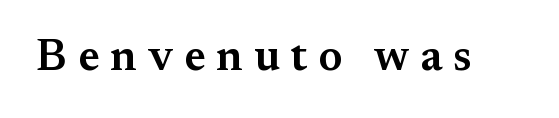
Q: Is the text bold? A: Semi-bold.
Q: Is the text italic (slanted)? A: No, it is upright.
Q: Is the typeface a serif or a sans-serif typeface? A: Serif.
Q: Is the text underlined? A: No.
Q: Is the spacing between letters normal or unusually wide? A: Unusually wide.
Q: Width (condensed, normal, or wide)? A: Normal.
Q: Stroke contrast? A: Medium.
Q: x-height? A: Small.
Q: Monospaced? A: No.
